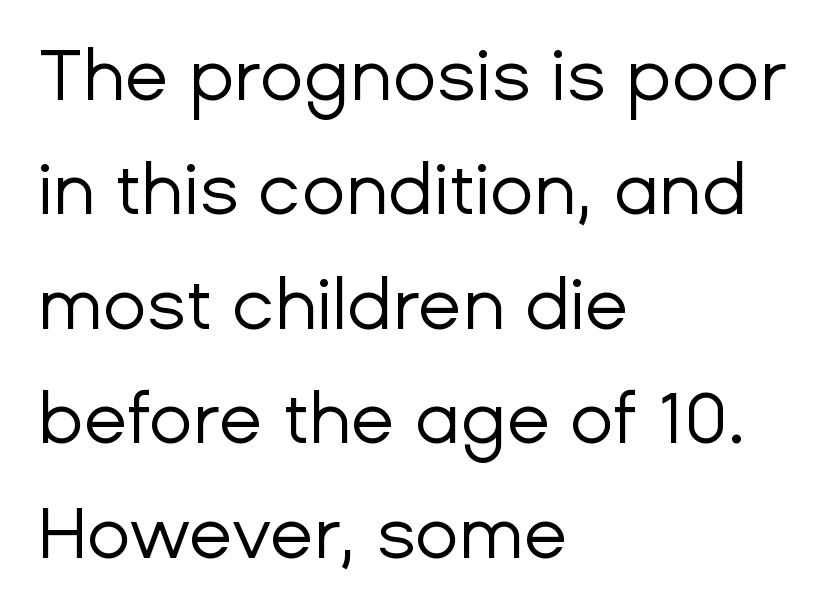
Q: Is the text bold? A: No.
Q: Is the text italic (slanted)? A: No, it is upright.
Q: Is the typeface a serif or a sans-serif typeface? A: Sans-serif.
Q: Is the text underlined? A: No.
Q: How is the paragraph aligned? A: Left-aligned.
Q: Is the spacing between letters normal or unusually wide? A: Normal.
Q: Is the spacing between lines tight, normal or loose? A: Normal.
Q: Width (condensed, normal, or wide)? A: Normal.
Q: Stroke contrast? A: Low.
Q: x-height? A: Medium.
Q: Monospaced? A: No.
